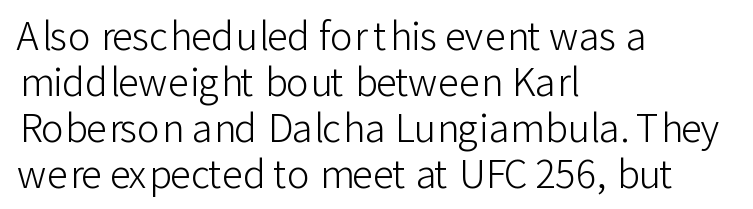
{"serif": "no", "italic": "no", "bold": "no", "weight": "light", "width": "normal", "stroke_contrast": "low", "x_height": "medium", "monospaced": "no", "underline": "no", "align": "left", "line_spacing_ratio": 1.21, "letter_spacing": "normal", "letter_spacing_em": 0.0, "glyph_px": 38}
